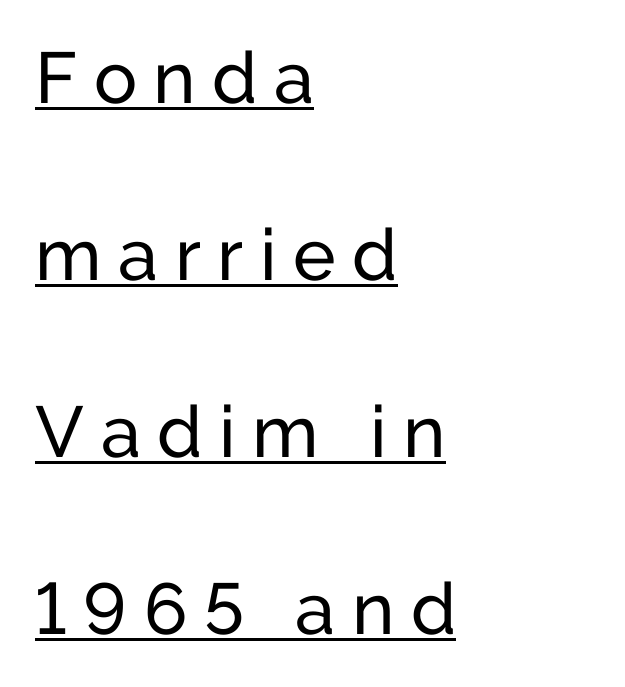
The image shows 72 px sans-serif type, upright; set left-aligned, loose line spacing (2.46x), unusually wide letter spacing (+0.23 em), underlined; low stroke contrast and a medium x-height.
